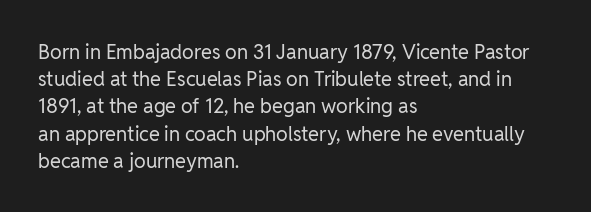
The image shows 20 px text type, upright; set left-aligned, normal line spacing (1.36x), normal letter spacing, not underlined.
